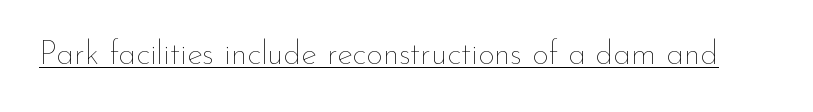
{"italic": "no", "bold": "no", "weight": "thin", "width": "normal", "stroke_contrast": "low", "x_height": "small", "monospaced": "no", "underline": "yes", "letter_spacing": "normal", "letter_spacing_em": 0.0, "glyph_px": 33}
